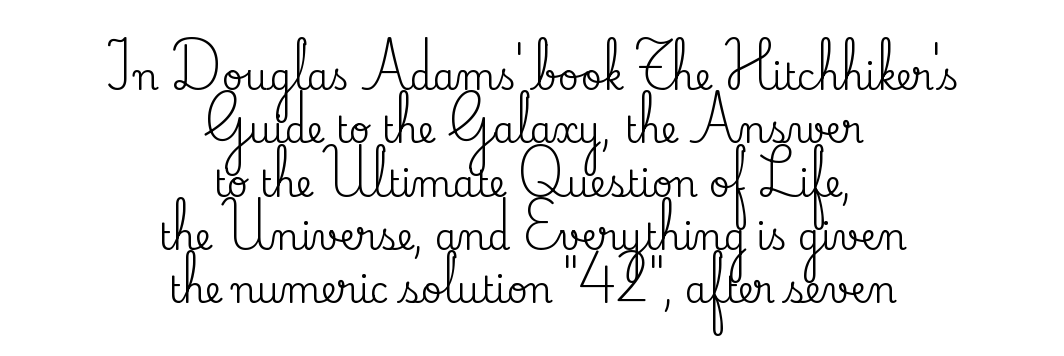
Q: Is the text italic (slanted)? A: No, it is upright.
Q: Is the typeface a serif or a sans-serif typeface? A: Serif.
Q: Is the text underlined? A: No.
Q: How is the paragraph aligned? A: Centered.
Q: Is the spacing between letters normal or unusually wide? A: Normal.
Q: Is the spacing between lines tight, normal or loose? A: Normal.
Q: Width (condensed, normal, or wide)? A: Normal.
Q: Stroke contrast? A: Medium.
Q: x-height? A: Small.
Q: Monospaced? A: No.
